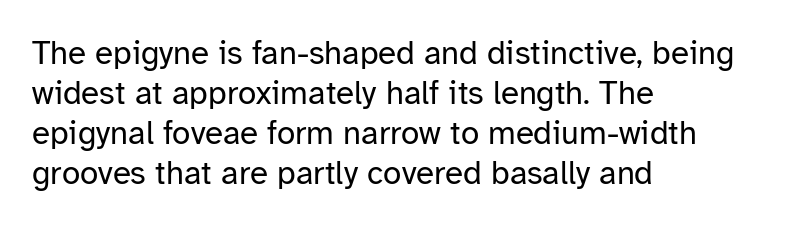
{"serif": "no", "italic": "no", "bold": "no", "weight": "regular", "width": "normal", "stroke_contrast": "low", "x_height": "medium", "monospaced": "no", "underline": "no", "align": "left", "line_spacing_ratio": 1.21, "letter_spacing": "normal", "letter_spacing_em": 0.0, "glyph_px": 33}
